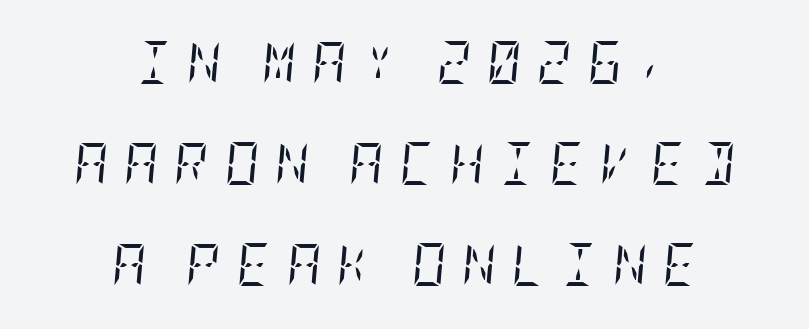
Q: Is the text bold? A: No.
Q: Is the text italic (slanted)? A: Yes, it leans right by about 5 degrees.
Q: Is the typeface a serif or a sans-serif typeface? A: Serif.
Q: Is the text underlined? A: No.
Q: How is the paragraph aligned? A: Centered.
Q: Is the spacing between letters normal or unusually wide? A: Unusually wide.
Q: Is the spacing between lines tight, normal or loose? A: Loose.
Q: Width (condensed, normal, or wide)? A: Condensed.
Q: Stroke contrast? A: Low.
Q: x-height? A: Large.
